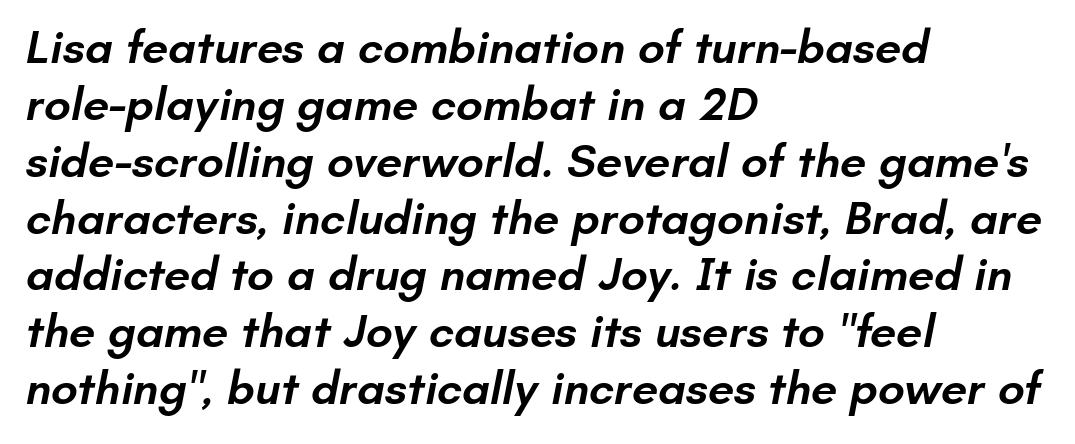
The image shows 47 px semibold sans-serif type; set left-aligned, line spacing 1.21x, normal letter spacing, not underlined; low stroke contrast and a small x-height.
